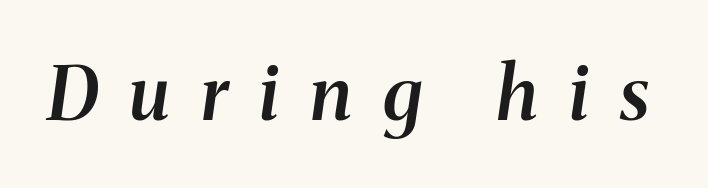
Letters rest on an invisible, unmarked baseline. These lines carry some extra weight — a demibold, not a full bold. Each word looks stretched out because of the extra space between its letters. The glyphs look as if they've been sheared to an angle.
